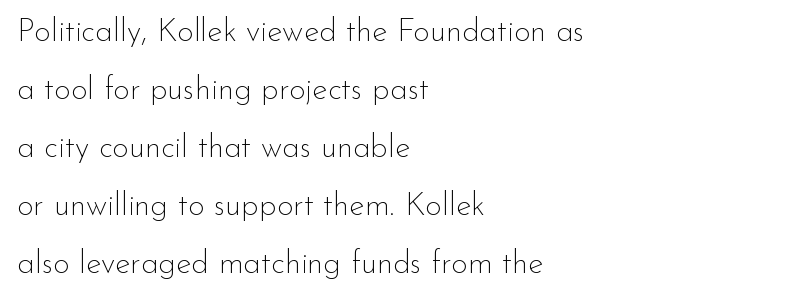
Q: Is the text bold? A: No.
Q: Is the text italic (slanted)? A: No, it is upright.
Q: Is the typeface a serif or a sans-serif typeface? A: Sans-serif.
Q: Is the text underlined? A: No.
Q: How is the paragraph aligned? A: Left-aligned.
Q: Is the spacing between letters normal or unusually wide? A: Normal.
Q: Width (condensed, normal, or wide)? A: Normal.
Q: Stroke contrast? A: Low.
Q: x-height? A: Small.
Q: Monospaced? A: No.
